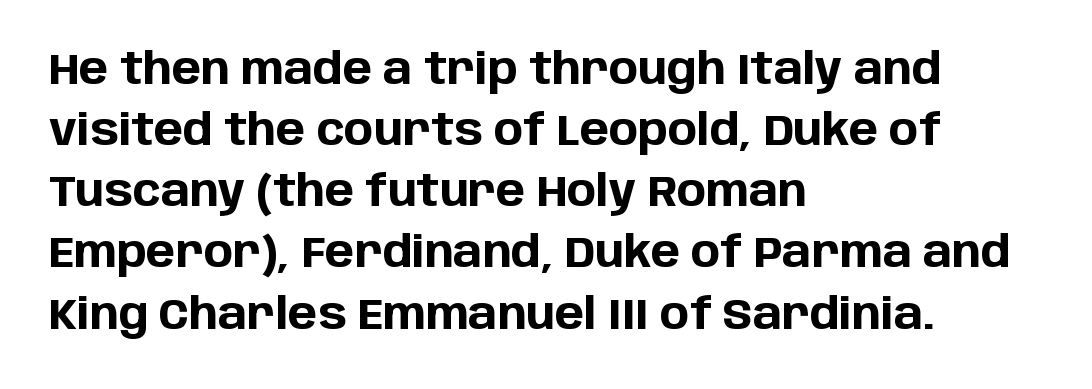
Type without underlining. You can tell it's not italic because the verticals are truly vertical. These lines carry a lot of weight — the face is fully bold. A typesetter would call this leading conventional body-copy spacing.
